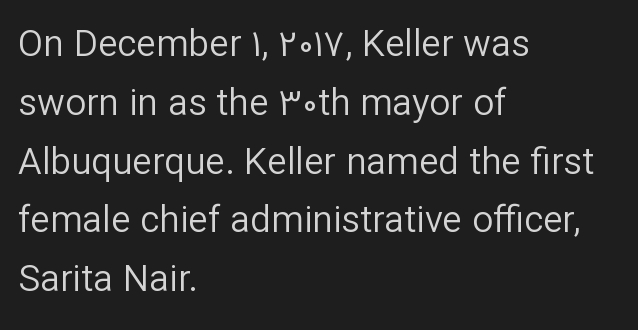
The image shows 37 px regular-weight sans-serif type, upright; set left-aligned, normal line spacing (1.59x), normal letter spacing, not underlined; low stroke contrast and a medium x-height.
